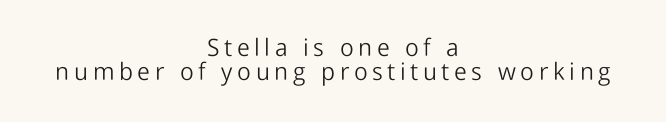
Caption: multi-line text, centered on the measure. Think standard paragraph weight, or any step lighter than that. Posture: upright roman. Descender tails drop into unmarked territory. What's the leading like? Squeezed, with rows nearly overlapping.
